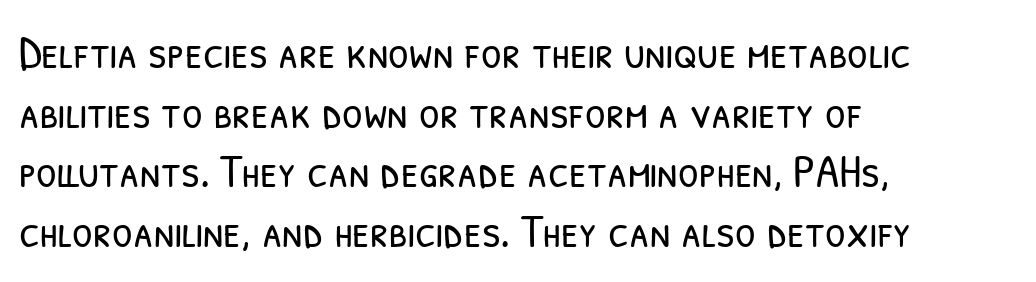
The image shows 47 px light, condensed sans-serif type; set left-aligned, normal line spacing (1.27x), normal letter spacing, not underlined; low stroke contrast and a medium x-height.
